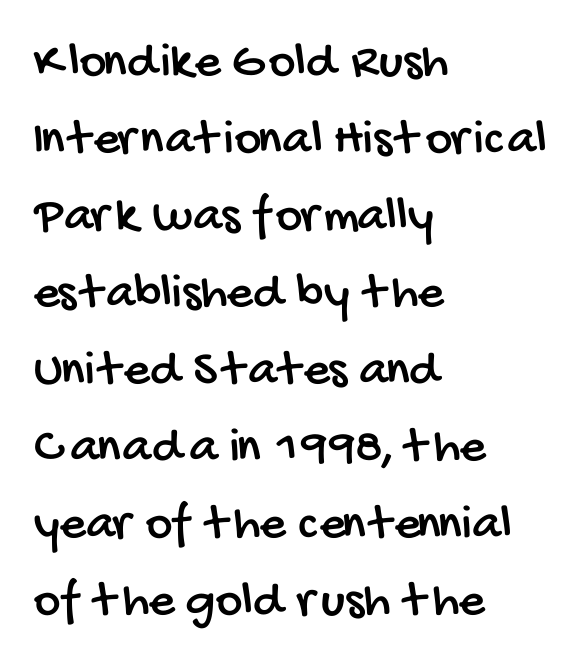
Q: Is the typeface a serif or a sans-serif typeface? A: Sans-serif.
Q: Is the text underlined? A: No.
Q: How is the paragraph aligned? A: Left-aligned.
Q: Is the spacing between letters normal or unusually wide? A: Normal.
Q: Is the spacing between lines tight, normal or loose? A: Normal.
Q: Width (condensed, normal, or wide)? A: Condensed.
Q: Stroke contrast? A: Low.
Q: x-height? A: Large.
Q: Monospaced? A: No.
